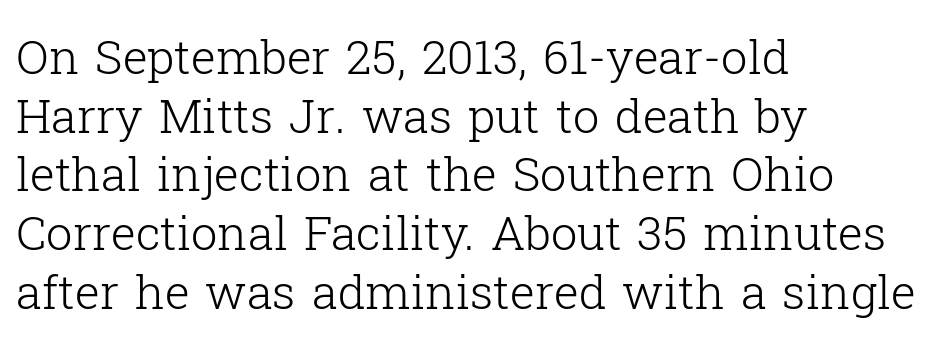
{"serif": "yes", "italic": "no", "bold": "no", "weight": "light", "width": "normal", "stroke_contrast": "low", "x_height": "medium", "monospaced": "no", "underline": "no", "align": "left", "line_spacing": "normal", "line_spacing_ratio": 1.25, "letter_spacing": "normal", "letter_spacing_em": 0.0, "glyph_px": 47}
